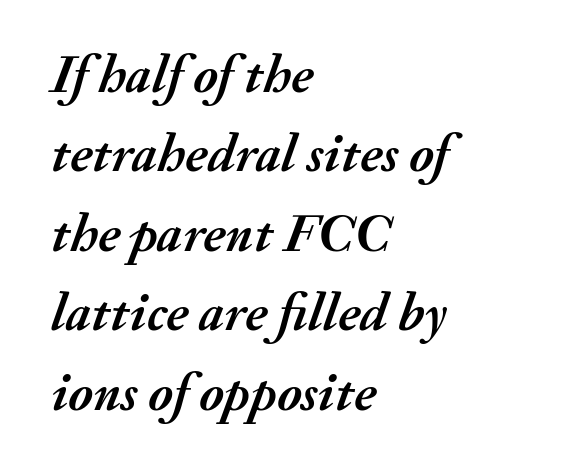
The image shows 54 px semibold type, italic (leaning right); set left-aligned, normal line spacing (1.47x), normal letter spacing, not underlined; medium stroke contrast and a small x-height.
